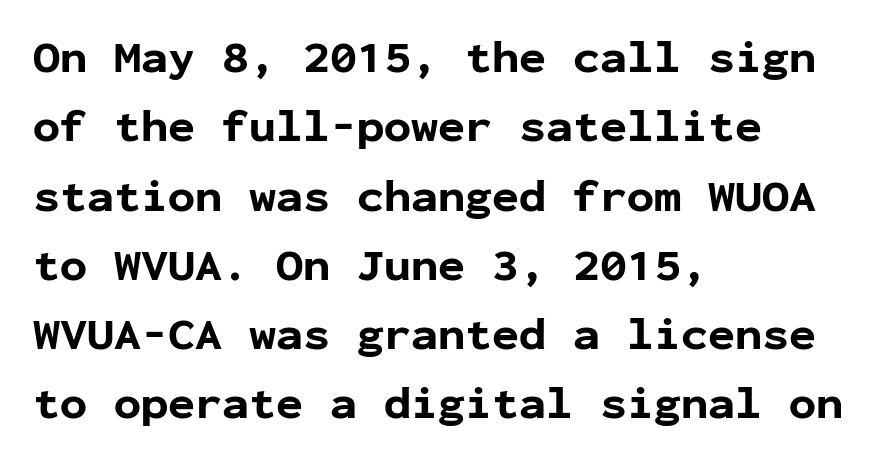
Characters follow at the spacing the type designer built in. Every character here occupies the same horizontal width, giving the sample a typewriter-like rhythm. Quick note: interline space is typical. Posture: straight, roman, zero tilt.
